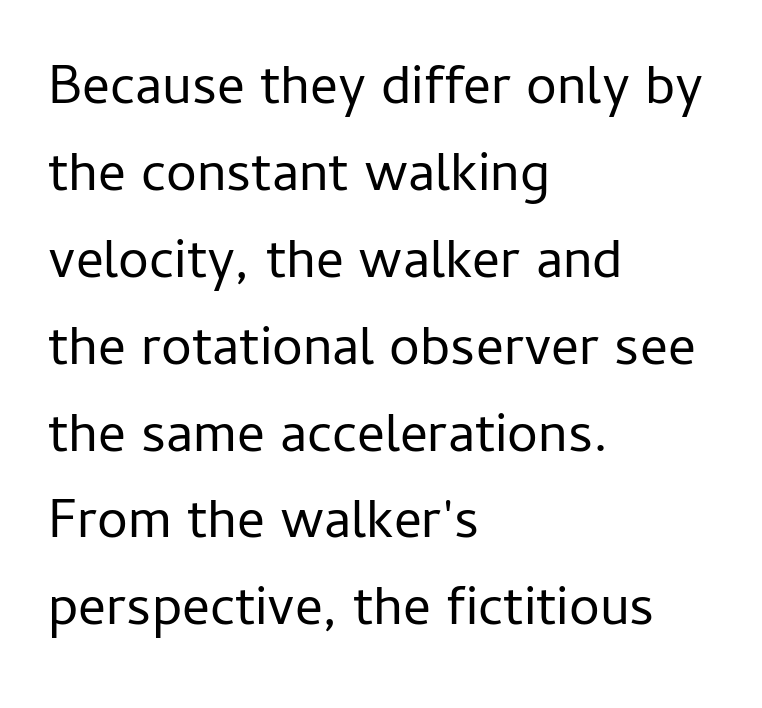
Q: Is the text bold? A: No.
Q: Is the text italic (slanted)? A: No, it is upright.
Q: Is the typeface a serif or a sans-serif typeface? A: Sans-serif.
Q: Is the text underlined? A: No.
Q: How is the paragraph aligned? A: Left-aligned.
Q: Is the spacing between letters normal or unusually wide? A: Normal.
Q: Is the spacing between lines tight, normal or loose? A: Normal.
Q: Width (condensed, normal, or wide)? A: Normal.
Q: Stroke contrast? A: Low.
Q: x-height? A: Medium.
Q: Monospaced? A: No.
